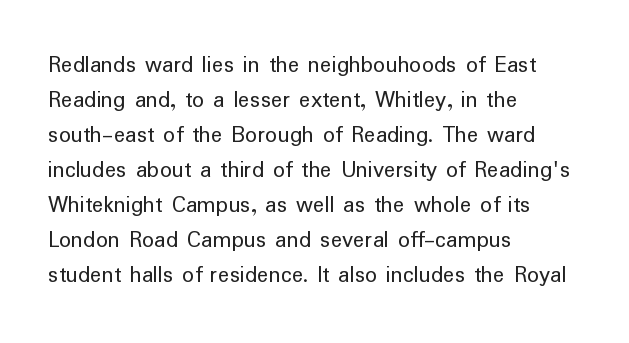
No word sits above an underline. This is the regular roman posture of the typeface. The lines in this sample share a left origin and differ only in where they stop. Successive baselines arrive at the customary interval.
